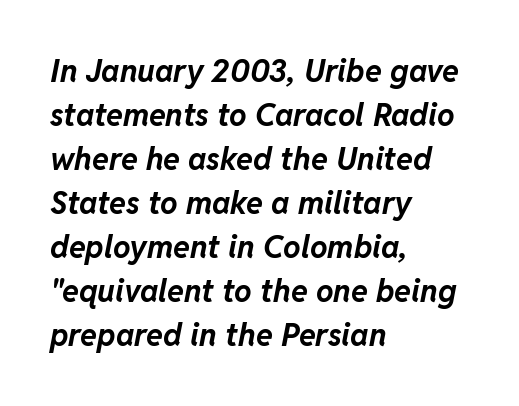
{"italic": "yes", "lean": "right", "slant_degrees": 11, "bold": "yes", "weight": "bold", "width": "normal", "stroke_contrast": "low", "x_height": "medium", "monospaced": "no", "underline": "no", "align": "left", "line_spacing": "normal", "line_spacing_ratio": 1.42, "letter_spacing": "normal", "letter_spacing_em": 0.0, "glyph_px": 31}
